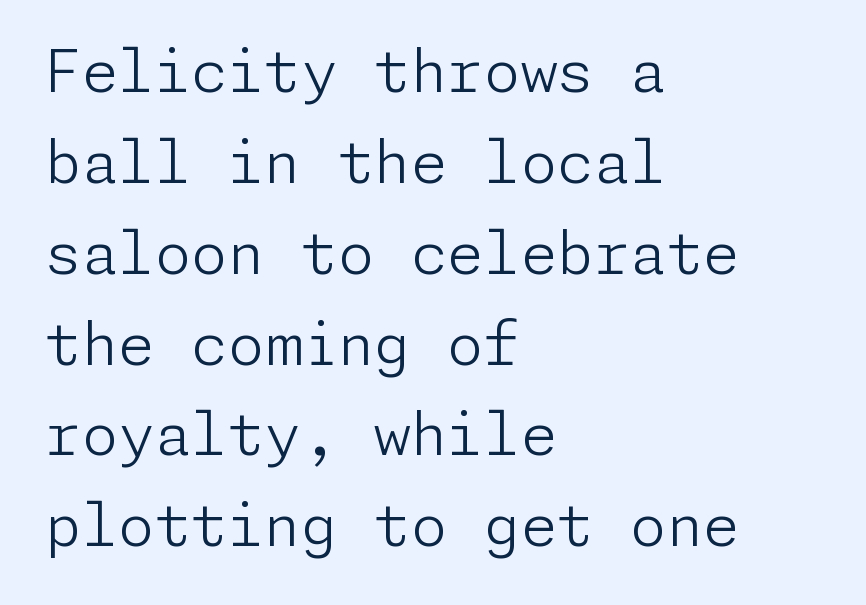
{"serif": "no", "italic": "no", "bold": "no", "weight": "light", "width": "normal", "stroke_contrast": "low", "x_height": "medium", "underline": "no", "align": "left", "line_spacing": "normal", "line_spacing_ratio": 1.54, "letter_spacing": "normal", "letter_spacing_em": 0.0, "glyph_px": 59}
